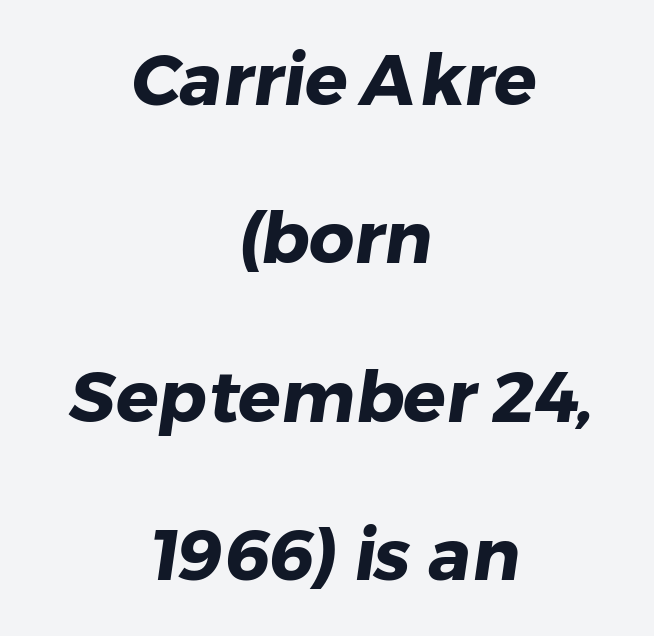
{"serif": "no", "bold": "yes", "weight": "heavy", "width": "normal", "stroke_contrast": "low", "x_height": "medium", "monospaced": "no", "underline": "no", "align": "center", "line_spacing": "loose", "line_spacing_ratio": 2.23, "letter_spacing": "normal", "letter_spacing_em": 0.0, "glyph_px": 71}
